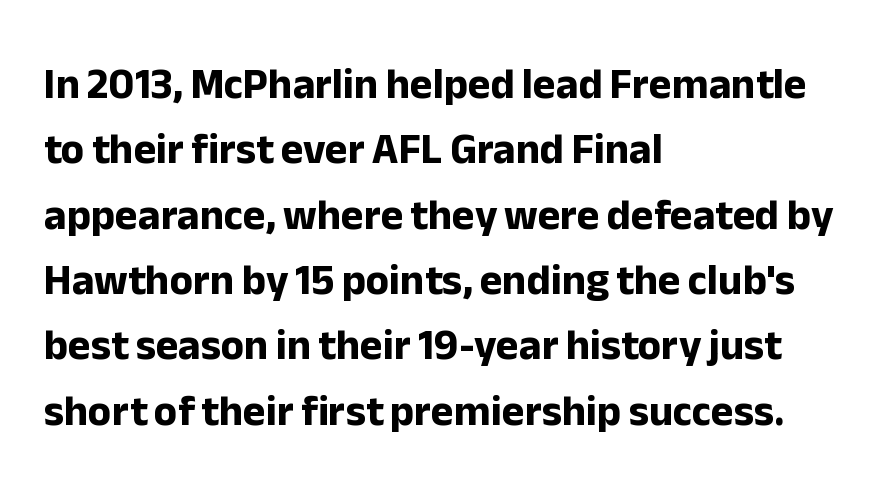
{"serif": "no", "italic": "no", "bold": "yes", "weight": "bold", "width": "normal", "stroke_contrast": "low", "x_height": "medium", "monospaced": "no", "underline": "no", "align": "left", "line_spacing": "normal", "line_spacing_ratio": 1.52, "letter_spacing": "normal", "letter_spacing_em": 0.0, "glyph_px": 43}
